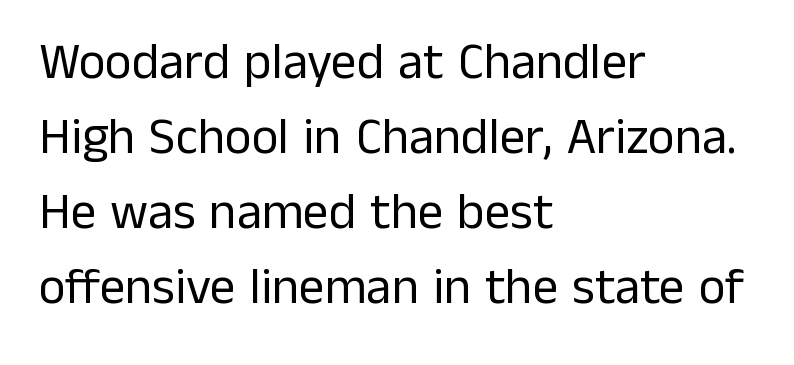
The typeface chosen for these lines omits serifs. Varying glyph widths throughout — classic text-font behaviour. Descenders are the only things crossing below the line. The compositor pushed each line to the left boundary.
